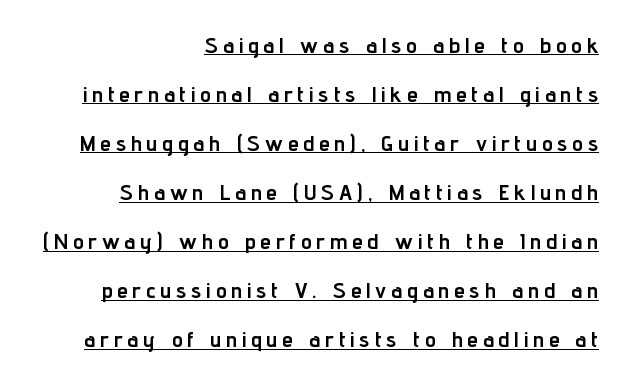
The image shows 22 px bold type, upright; set right-aligned, loose line spacing (2.23x), unusually wide letter spacing (+0.22 em), underlined.
